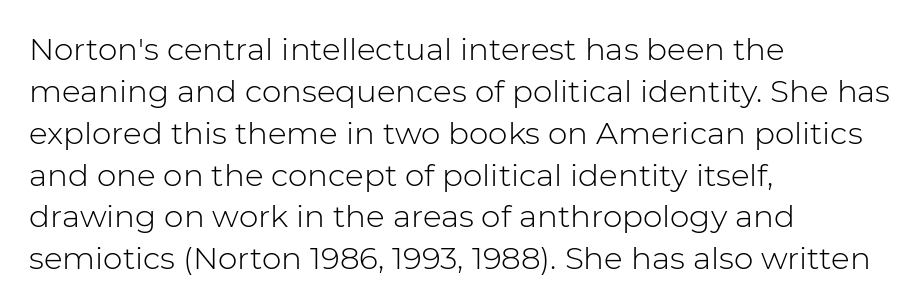
The image shows 31 px light sans-serif type, upright; set left-aligned, normal line spacing (1.35x), normal letter spacing, not underlined; low stroke contrast and a medium x-height.
